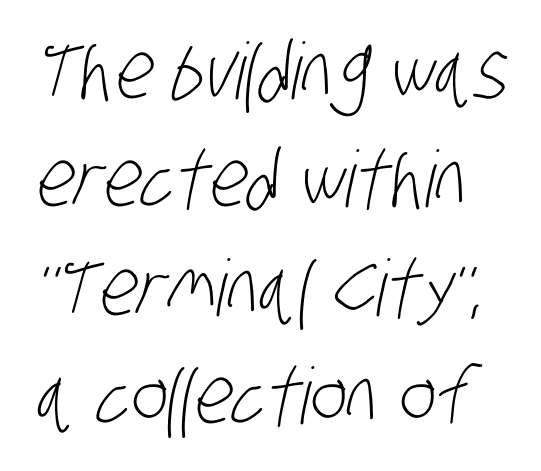
Tracking here is standard; glyphs follow each other at the usual distance. Nope, no serifs anywhere on these letters. The rendering uses natural spacing where letterforms have individual widths. This reads as an unemphasized weight, regular at the heaviest. Rows of type keep a routine distance in the vertical direction. The gap between lines stays unmarked.
